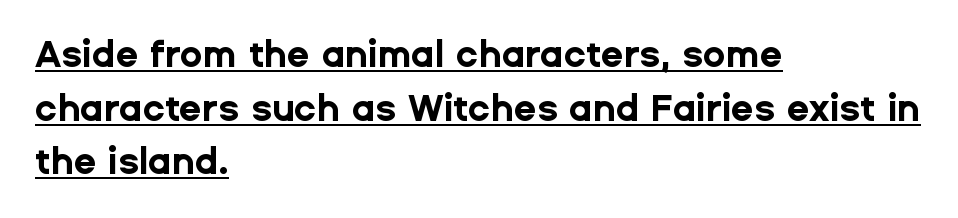
The image shows 37 px bold sans-serif type, upright; set left-aligned, normal line spacing (1.45x), normal letter spacing, underlined; low stroke contrast and a medium x-height.
